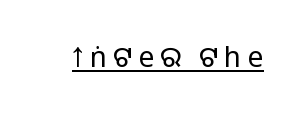
This rendering widens character spacing well past its baseline value. Note: no serifs on the glyphs. Proportional: the letters do not fall into vertical columns. Unlike italic type, these characters show no tilt at all. Notice how a bar underscores the lettering throughout.
